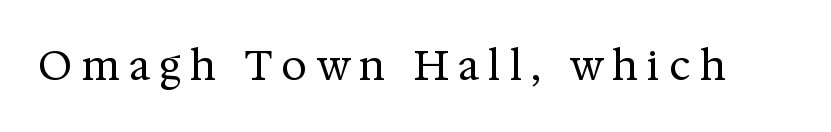
The image shows 41 px regular-weight serif type, upright; set unusually wide letter spacing (+0.22 em), not underlined; medium stroke contrast and a medium x-height.
